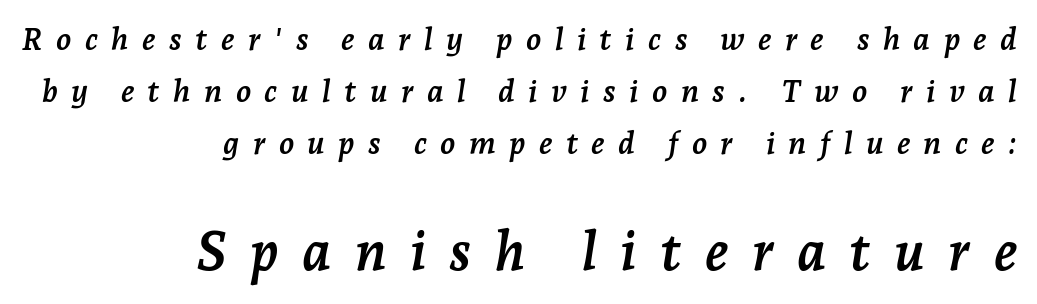
The image shows 54 px semibold serif type, italic (leaning right); set right-aligned, normal line spacing (1.68x), unusually wide letter spacing (+0.43 em), not underlined; the second (bottom) block is 1.74x larger; low stroke contrast and a medium x-height.
